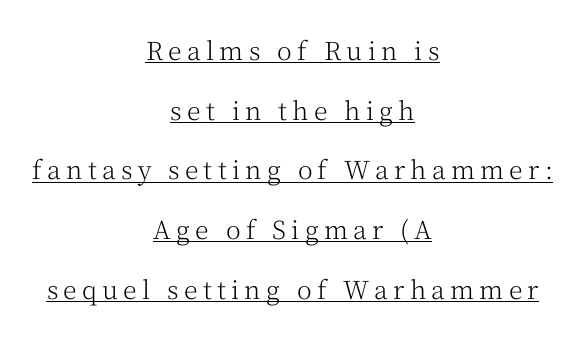
Q: Is the text bold? A: No.
Q: Is the text italic (slanted)? A: No, it is upright.
Q: Is the text underlined? A: Yes.
Q: How is the paragraph aligned? A: Centered.
Q: Is the spacing between letters normal or unusually wide? A: Unusually wide.
Q: Is the spacing between lines tight, normal or loose? A: Loose.
